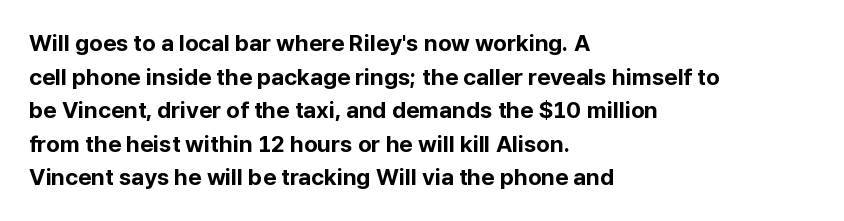
Each line starts at the same left margin while the right side varies. One glance says typical: line gaps are just what's usual. Nope, not italic — everything's standing straight. Plenty of ink on the page — the face is bold.
